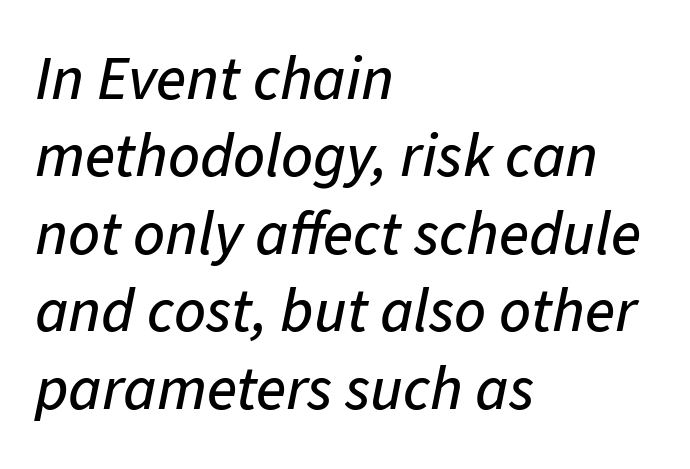
Does the leading feel generous? No, just average. Short and long lines alike share a common starting point at left. The space directly below the letters is spotless. The font's italic variant was chosen for this text. The rendering uses natural spacing where letterforms have individual widths.
